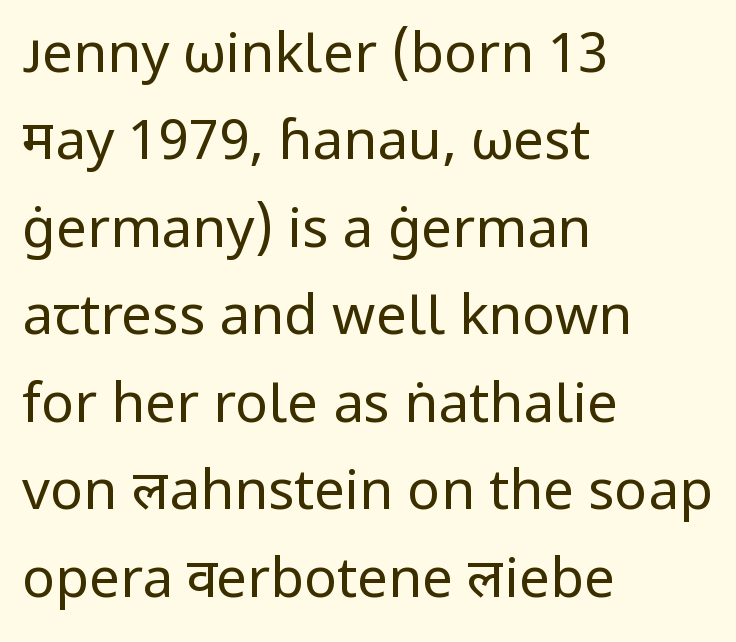
Q: Is the text bold? A: No.
Q: Is the text italic (slanted)? A: No, it is upright.
Q: Is the typeface a serif or a sans-serif typeface? A: Sans-serif.
Q: Is the text underlined? A: No.
Q: How is the paragraph aligned? A: Left-aligned.
Q: Is the spacing between letters normal or unusually wide? A: Normal.
Q: Is the spacing between lines tight, normal or loose? A: Normal.
Q: Width (condensed, normal, or wide)? A: Normal.
Q: Stroke contrast? A: Low.
Q: x-height? A: Medium.
Q: Monospaced? A: No.
